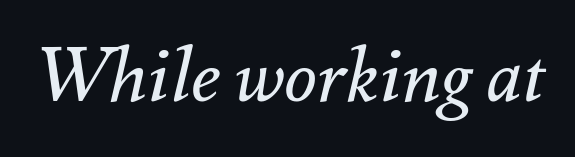
The image shows 75 px regular-weight type, italic (leaning right); set normal letter spacing, not underlined; medium stroke contrast and a small x-height.
